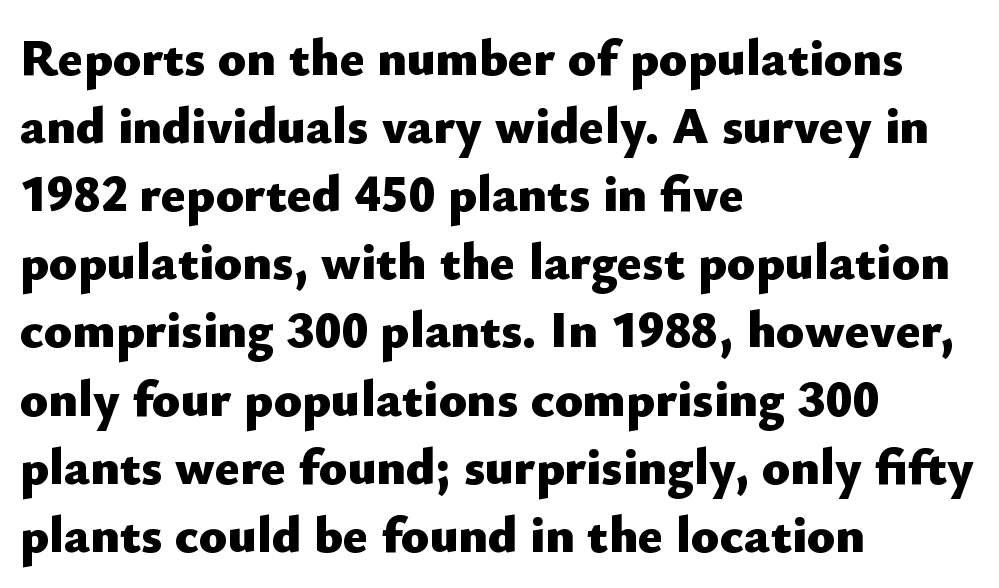
Words appear dense and cohesive because spacing is normal. Vertically, the passage feels balanced, rows spaced as you'd expect. Clear beneath every line of the passage. Every letter is thick-stroked: bold, no question. Every stem runs plumb, perpendicular to the baseline. The ragged edge is on the right, which tells us the setting is flush left.
